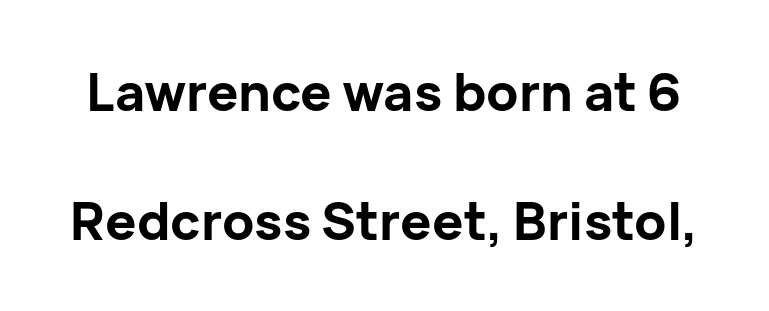
{"serif": "no", "italic": "no", "bold": "yes", "weight": "bold", "width": "normal", "stroke_contrast": "low", "x_height": "medium", "monospaced": "no", "underline": "no", "line_spacing": "loose", "line_spacing_ratio": 2.48, "letter_spacing": "normal", "letter_spacing_em": 0.0, "glyph_px": 52}
